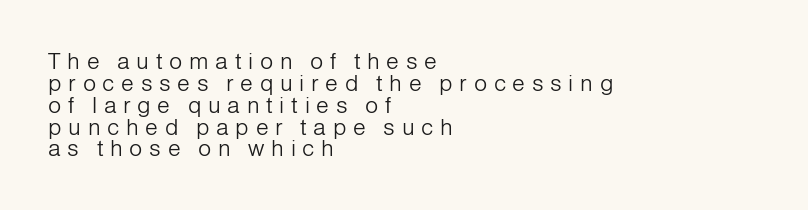
Any mark beneath the type? The region is blank. Reading down the column, the eye jumps only a short way to each next line. Someone cranked the tracking dial way up on this one. The lettering holds an erect, upright posture throughout.
